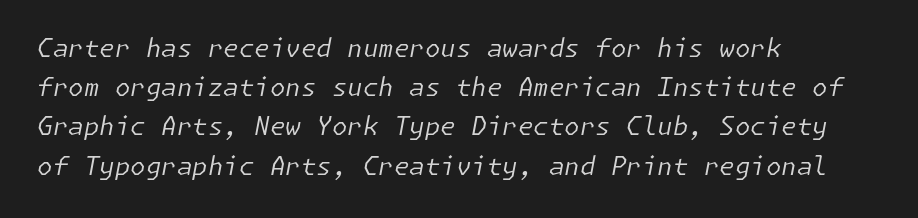
On a weight scale, this lands at 450 or below. Rendered with sloped, italic letterforms. Descenders hang freely into open space. Notice how the passage keeps a crisp vertical edge on the left only.
